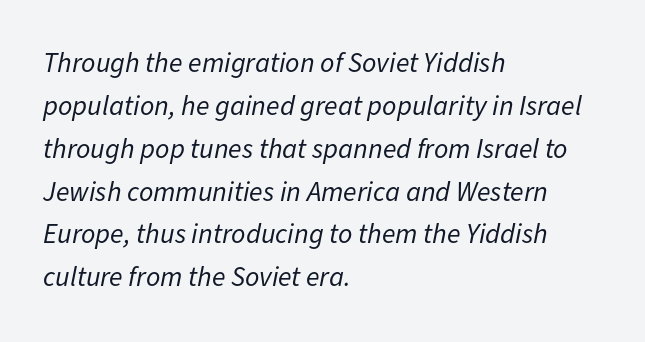
The image shows 28 px regular-weight type, italic (leaning right); set left-aligned, normal line spacing (1.53x), normal letter spacing, not underlined; low stroke contrast and a medium x-height.
